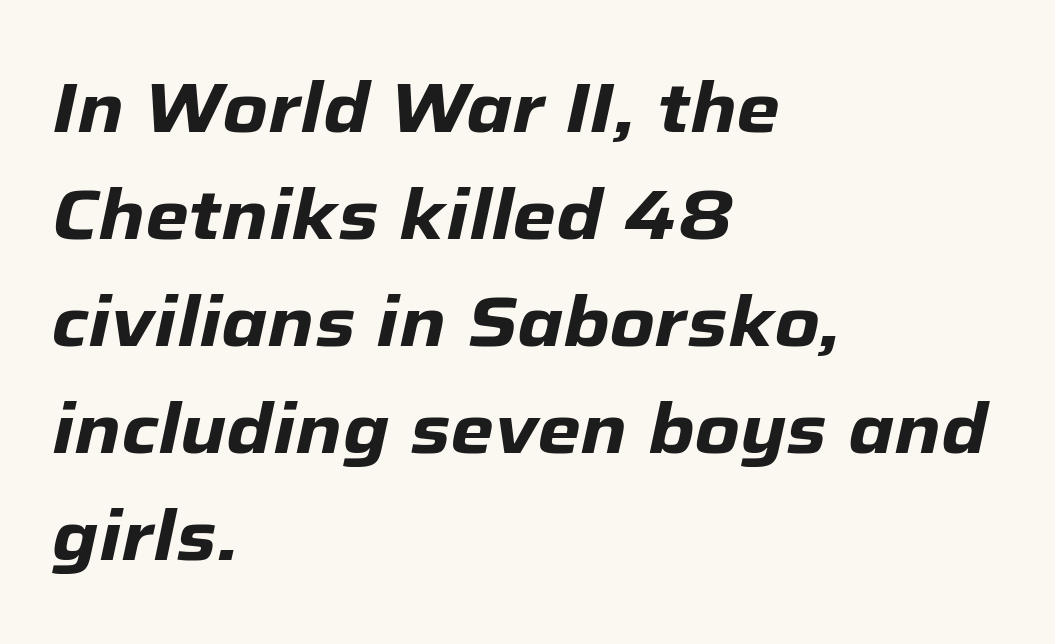
Line spacing here is normal. All the whitespace from short lines collects on the right. Spacing verdict: proportional, widths tailored to each character. Plenty of ink on the page — the face is bold. The baseline area is clear. The lettering tilts uniformly, giving the passage an italic look.
